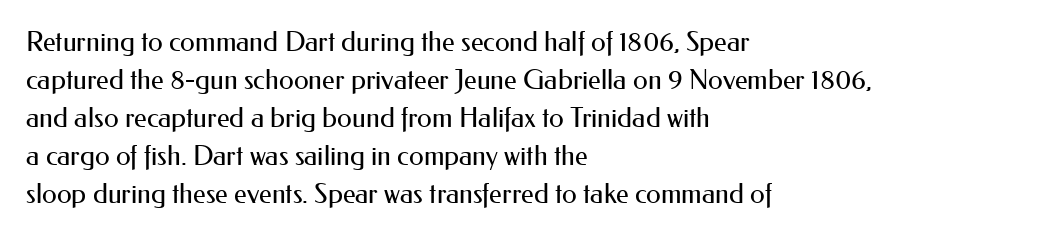
The image shows 27 px text type, upright; set left-aligned, normal line spacing (1.41x), normal letter spacing, not underlined.
